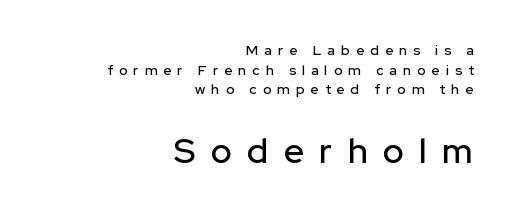
{"serif": "no", "italic": "no", "width": "normal", "stroke_contrast": "low", "x_height": "medium", "monospaced": "no", "underline": "no", "align": "right", "line_spacing": "normal", "line_spacing_ratio": 1.41, "letter_spacing": "wide", "letter_spacing_em": 0.44, "larger_block": "second", "size_ratio": 2.5, "glyph_px": 35}
